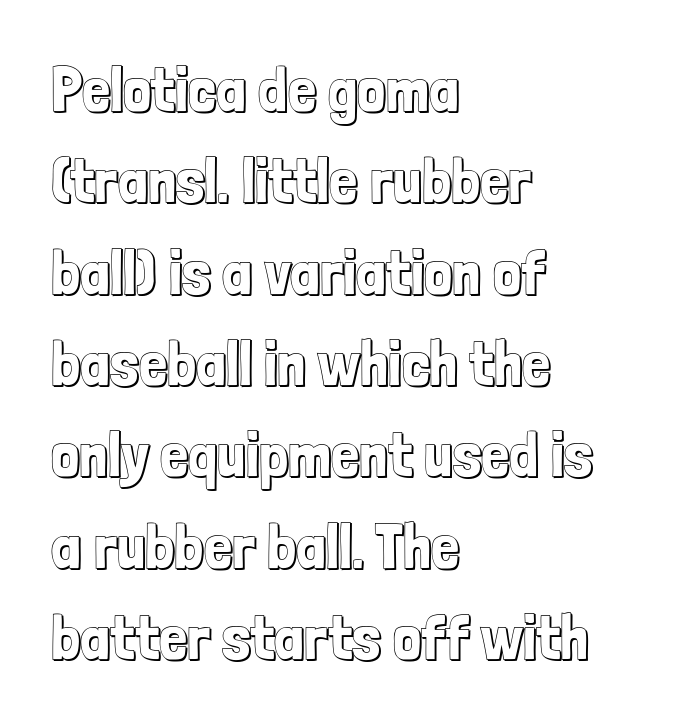
{"italic": "no", "width": "condensed", "x_height": "medium", "monospaced": "no", "underline": "no", "align": "left", "line_spacing": "normal", "line_spacing_ratio": 1.45, "letter_spacing": "normal", "letter_spacing_em": 0.0, "glyph_px": 63}
